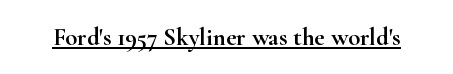
You can tell it's not italic because the verticals are truly vertical. Honestly, the letter spacing is just normal — you wouldn't notice it. Students, observe the line beneath the letters — that is underlining.
